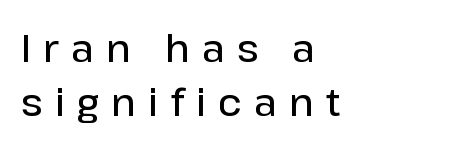
The image shows 38 px semibold sans-serif type, upright; set left-aligned, normal line spacing (1.42x), unusually wide letter spacing (+0.32 em), not underlined; low stroke contrast and a medium x-height.
